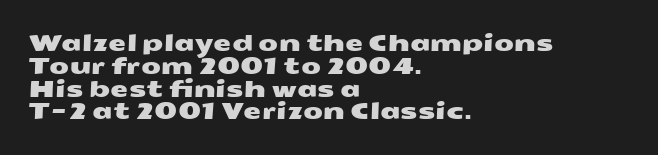
Honestly, there is no underline to notice here at all. Cramped leading. In terms of letterspacing, this is plain default setting. These lines stack with their left ends in a neat column.
